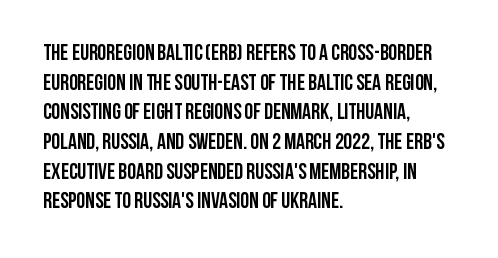
The image shows 22 px bold type, upright; set left-aligned, normal line spacing (1.35x), normal letter spacing, not underlined.
